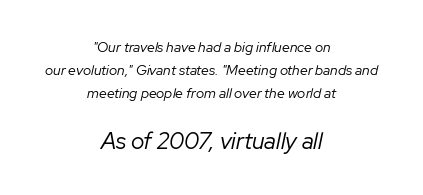
The string is rendered with underlining switched off. The horizontal fit of the characters is conventional and even. Weight: not bold — regular or lighter. The letters in the lower block stand taller than those in the block above. Layout note: lines centered.
